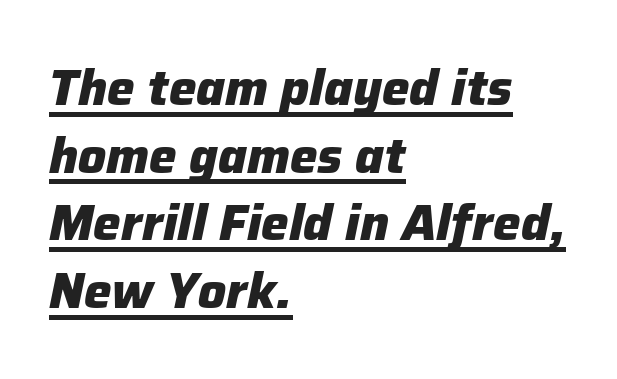
Q: Is the text bold? A: Yes.
Q: Is the text italic (slanted)? A: Yes, it leans right by about 12 degrees.
Q: Is the text underlined? A: Yes.
Q: How is the paragraph aligned? A: Left-aligned.
Q: Is the spacing between letters normal or unusually wide? A: Normal.
Q: Is the spacing between lines tight, normal or loose? A: Normal.
Q: Width (condensed, normal, or wide)? A: Normal.
Q: Stroke contrast? A: Low.
Q: x-height? A: Medium.
Q: Monospaced? A: No.
